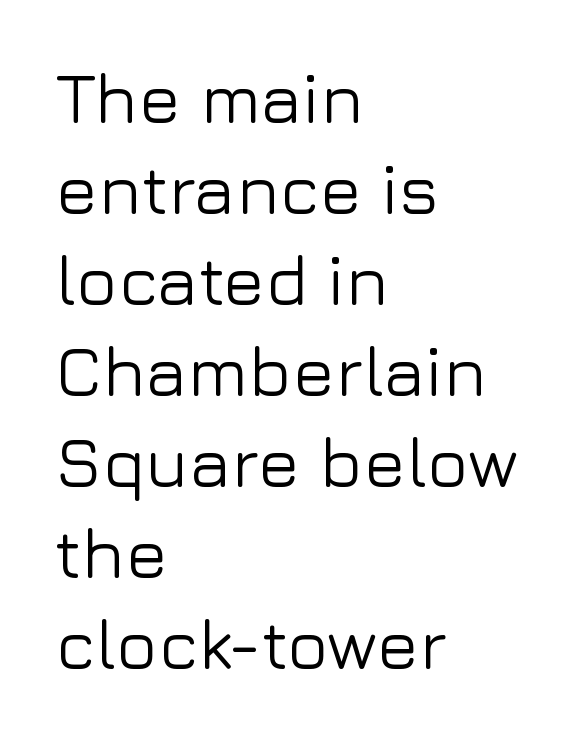
Q: Is the text italic (slanted)? A: No, it is upright.
Q: Is the typeface a serif or a sans-serif typeface? A: Sans-serif.
Q: Is the text underlined? A: No.
Q: How is the paragraph aligned? A: Left-aligned.
Q: Is the spacing between letters normal or unusually wide? A: Normal.
Q: Is the spacing between lines tight, normal or loose? A: Normal.
Q: Width (condensed, normal, or wide)? A: Normal.
Q: Stroke contrast? A: Low.
Q: x-height? A: Medium.
Q: Monospaced? A: No.
